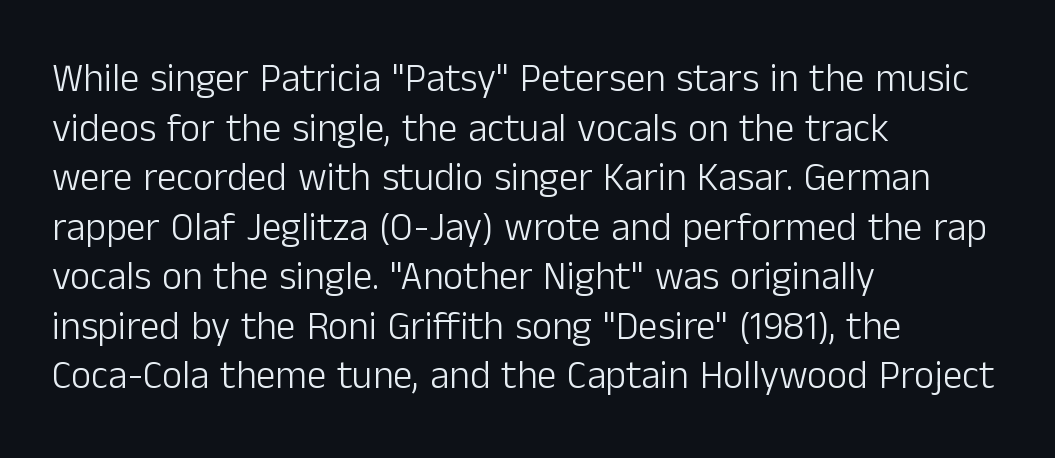
Q: Is the text bold? A: No.
Q: Is the text italic (slanted)? A: No, it is upright.
Q: Is the typeface a serif or a sans-serif typeface? A: Sans-serif.
Q: Is the text underlined? A: No.
Q: How is the paragraph aligned? A: Left-aligned.
Q: Is the spacing between letters normal or unusually wide? A: Normal.
Q: Is the spacing between lines tight, normal or loose? A: Normal.
Q: Width (condensed, normal, or wide)? A: Normal.
Q: Stroke contrast? A: Low.
Q: x-height? A: Medium.
Q: Monospaced? A: No.
